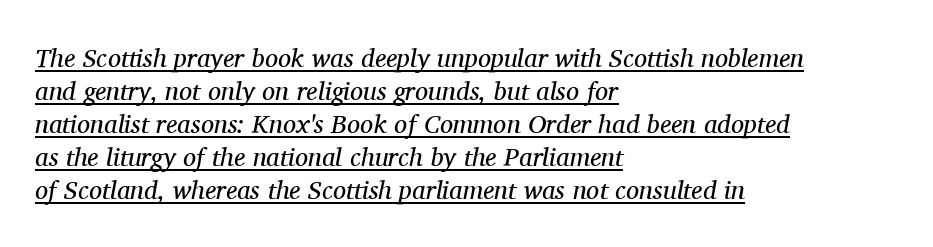
Q: Is the text bold? A: No.
Q: Is the text italic (slanted)? A: Yes, it leans right by about 11 degrees.
Q: Is the text underlined? A: Yes.
Q: How is the paragraph aligned? A: Left-aligned.
Q: Is the spacing between letters normal or unusually wide? A: Normal.
Q: Is the spacing between lines tight, normal or loose? A: Normal.
